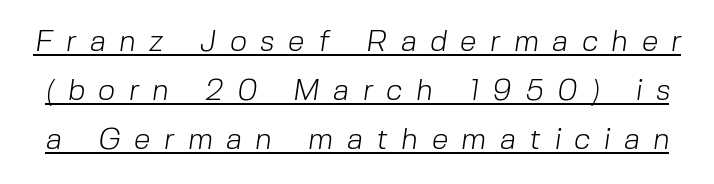
The image shows 30 px light sans-serif type; set normal line spacing (1.64x), unusually wide letter spacing (+0.45 em), underlined; low stroke contrast and a medium x-height.
